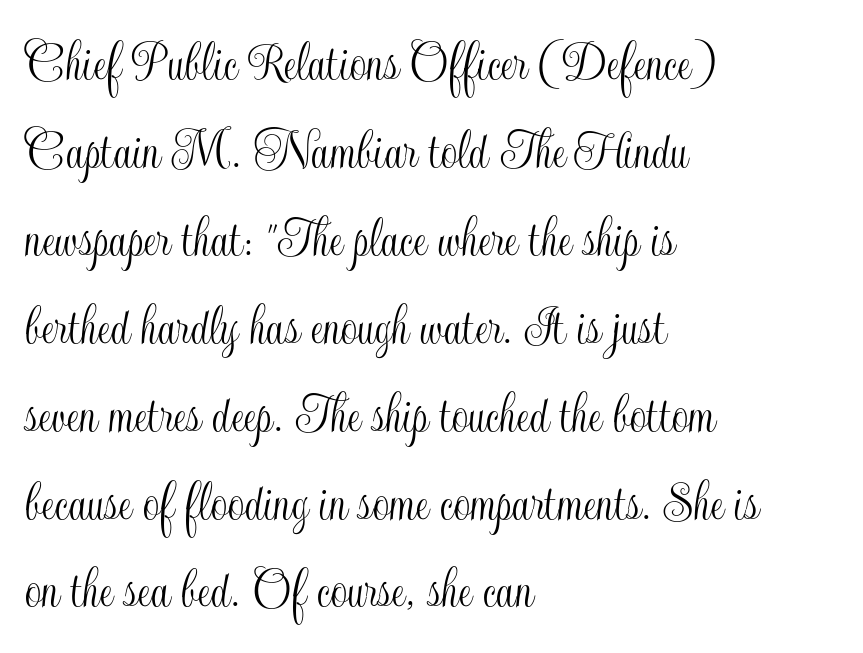
Q: Is the text italic (slanted)? A: Yes.
Q: Is the text underlined? A: No.
Q: How is the paragraph aligned? A: Left-aligned.
Q: Is the spacing between letters normal or unusually wide? A: Normal.
Q: Is the spacing between lines tight, normal or loose? A: Normal.
Q: Width (condensed, normal, or wide)? A: Condensed.
Q: x-height? A: Small.
Q: Monospaced? A: No.
